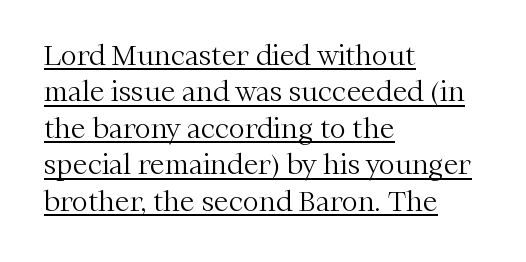
Unbolded letterforms with no extra heft. Words appear dense and cohesive because spacing is normal. Each line of the rendering has a horizontal stroke beneath the glyphs. Style check: upright. How would I describe the line gaps? Plain and ordinary. These lines stack with their left ends in a neat column.
